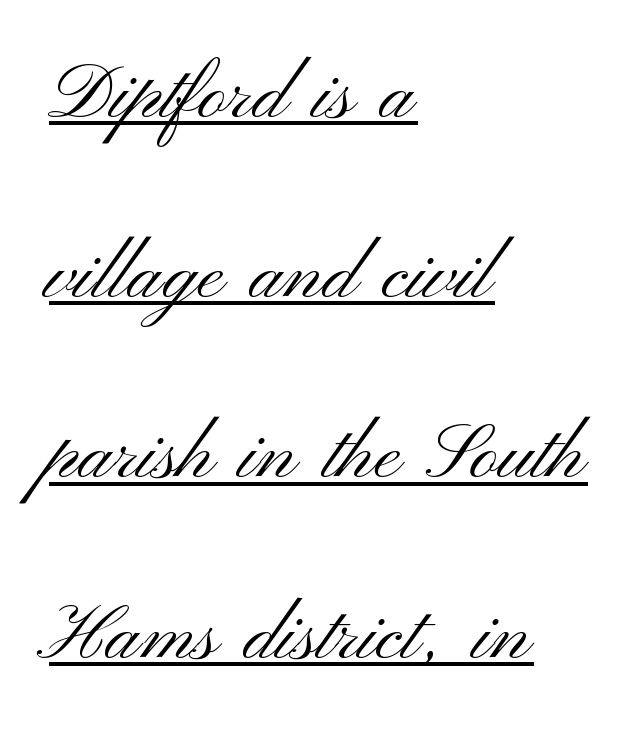
The image shows 78 px light, wide sans-serif type; set left-aligned, loose line spacing (2.31x), normal letter spacing, underlined; medium stroke contrast and a small x-height.
